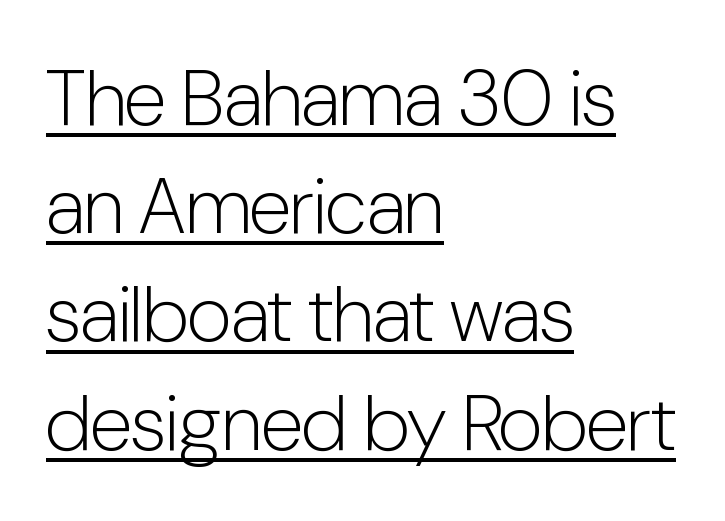
Q: Is the text bold? A: No.
Q: Is the text italic (slanted)? A: No, it is upright.
Q: Is the typeface a serif or a sans-serif typeface? A: Sans-serif.
Q: Is the text underlined? A: Yes.
Q: How is the paragraph aligned? A: Left-aligned.
Q: Is the spacing between letters normal or unusually wide? A: Normal.
Q: Is the spacing between lines tight, normal or loose? A: Normal.
Q: Width (condensed, normal, or wide)? A: Condensed.
Q: Stroke contrast? A: Low.
Q: x-height? A: Medium.
Q: Monospaced? A: No.
